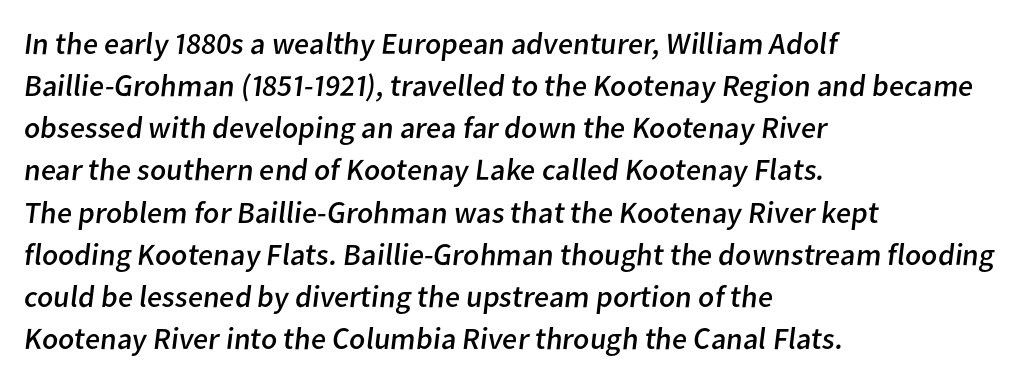
{"serif": "no", "bold": "no", "weight": "regular", "width": "normal", "stroke_contrast": "low", "x_height": "medium", "monospaced": "no", "underline": "no", "align": "left", "line_spacing": "normal", "line_spacing_ratio": 1.36, "letter_spacing": "normal", "letter_spacing_em": 0.0, "glyph_px": 31}
